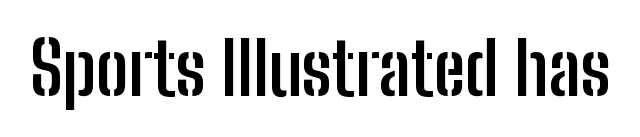
The image shows 72 px semibold, condensed sans-serif type, upright; set normal letter spacing, not underlined; low stroke contrast and a medium x-height.
